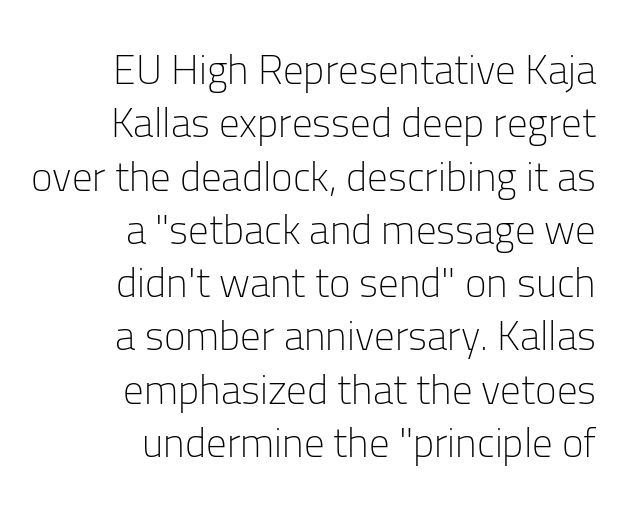
Q: Is the text bold? A: No.
Q: Is the text italic (slanted)? A: No, it is upright.
Q: Is the typeface a serif or a sans-serif typeface? A: Sans-serif.
Q: Is the text underlined? A: No.
Q: How is the paragraph aligned? A: Right-aligned.
Q: Is the spacing between letters normal or unusually wide? A: Normal.
Q: Is the spacing between lines tight, normal or loose? A: Normal.
Q: Width (condensed, normal, or wide)? A: Normal.
Q: Stroke contrast? A: Low.
Q: x-height? A: Medium.
Q: Monospaced? A: No.
